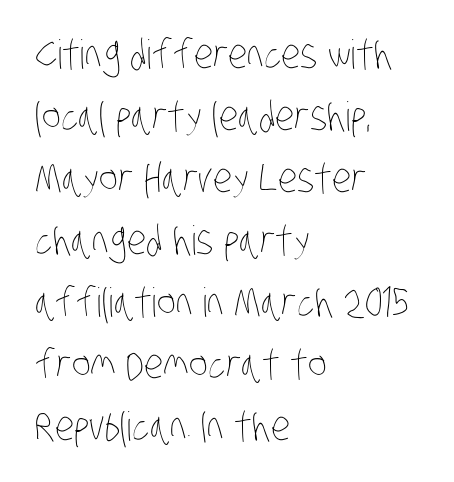
Q: Is the text bold? A: No.
Q: Is the text underlined? A: No.
Q: How is the paragraph aligned? A: Left-aligned.
Q: Is the spacing between letters normal or unusually wide? A: Normal.
Q: Is the spacing between lines tight, normal or loose? A: Normal.
Q: Width (condensed, normal, or wide)? A: Condensed.
Q: Stroke contrast? A: Low.
Q: x-height? A: Large.
Q: Monospaced? A: No.
